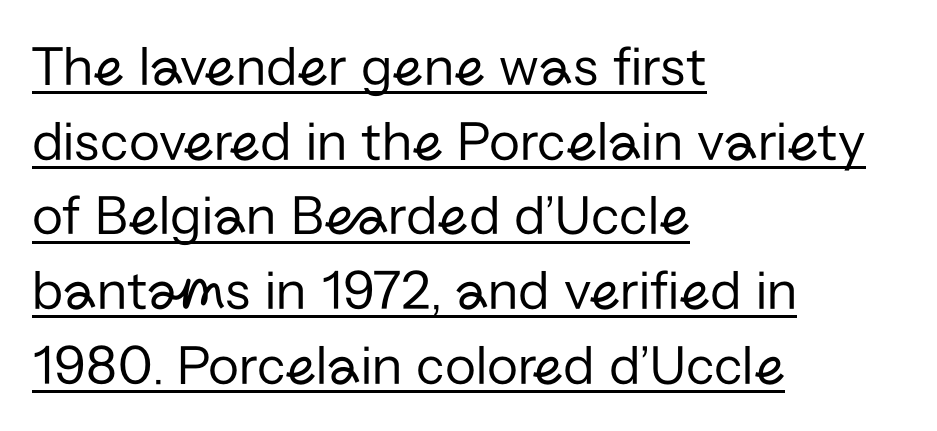
The image shows 57 px regular-weight sans-serif type, upright; set left-aligned, normal line spacing (1.31x), normal letter spacing, underlined; low stroke contrast and a medium x-height.
